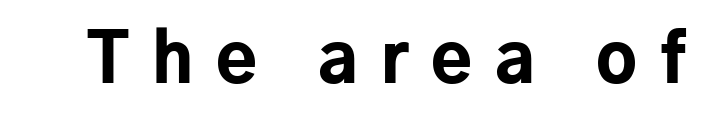
{"serif": "no", "italic": "no", "bold": "yes", "weight": "bold", "width": "normal", "stroke_contrast": "low", "x_height": "medium", "monospaced": "no", "underline": "no", "letter_spacing": "wide", "letter_spacing_em": 0.34, "glyph_px": 67}
